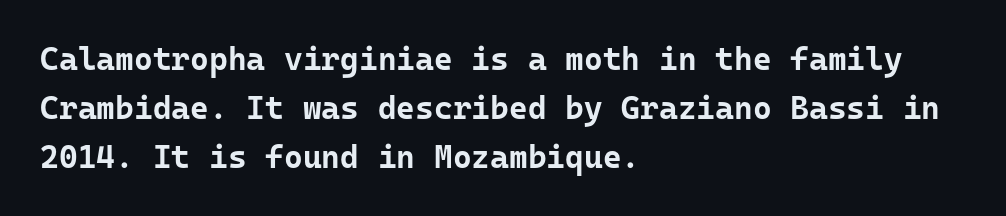
The image shows 32 px bold sans-serif type, upright, monospaced; set left-aligned, normal line spacing (1.53x), normal letter spacing, not underlined; low stroke contrast and a medium x-height.
